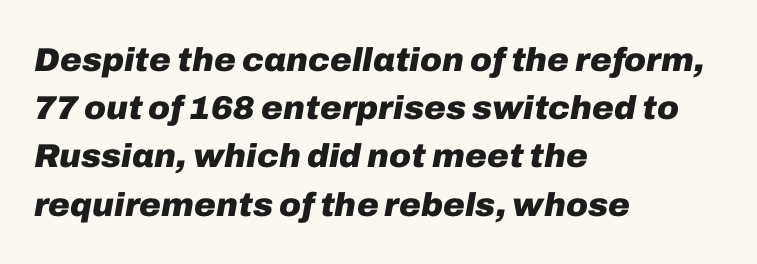
{"italic": "yes", "lean": "right", "slant_degrees": 10, "bold": "yes", "weight": "heavy", "width": "normal", "stroke_contrast": "low", "x_height": "medium", "monospaced": "no", "underline": "no", "align": "left", "line_spacing": "normal", "line_spacing_ratio": 1.46, "letter_spacing": "normal", "letter_spacing_em": 0.0, "glyph_px": 33}
